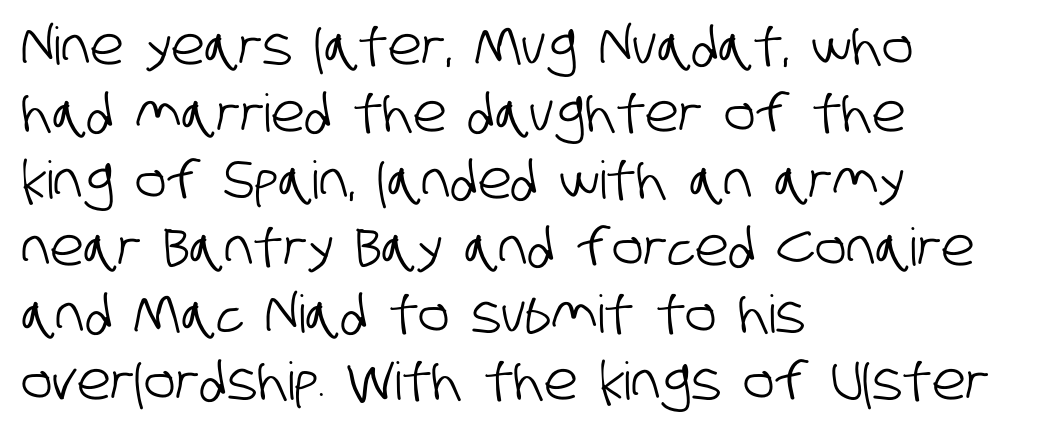
The image shows 52 px condensed sans-serif type; set left-aligned, normal line spacing (1.29x), normal letter spacing, not underlined; low stroke contrast and a large x-height.
